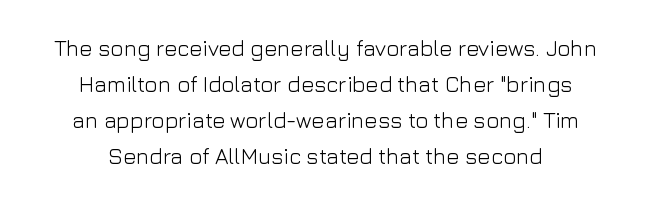
A quiet, ordinary-to-light weight characterises the typeface. Descenders hang freely into open space. The typesetter chose a symmetrical, centered arrangement here. Glyph-to-glyph distance matches everyday printed text.
